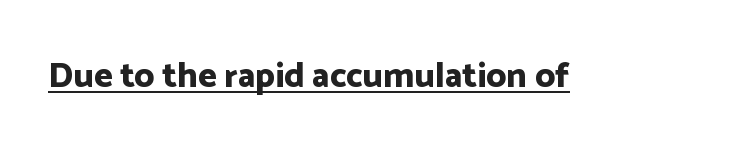
Letterform terminals end flat and unadorned throughout the passage. Observe the ordinary spacing: letters are neighbours, not strangers. Plenty of ink on the page — the face is bold. Varying glyph widths throughout — classic text-font behaviour. The words here are underlined.
